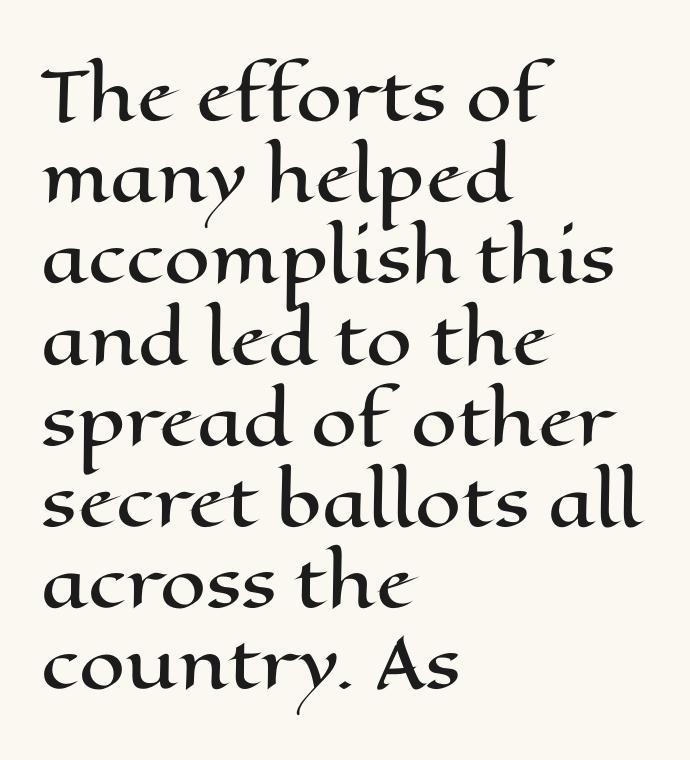
Q: Is the text italic (slanted)? A: No, it is upright.
Q: Is the text underlined? A: No.
Q: How is the paragraph aligned? A: Left-aligned.
Q: Is the spacing between letters normal or unusually wide? A: Normal.
Q: Width (condensed, normal, or wide)? A: Wide.
Q: Stroke contrast? A: High.
Q: x-height? A: Medium.
Q: Monospaced? A: No.
